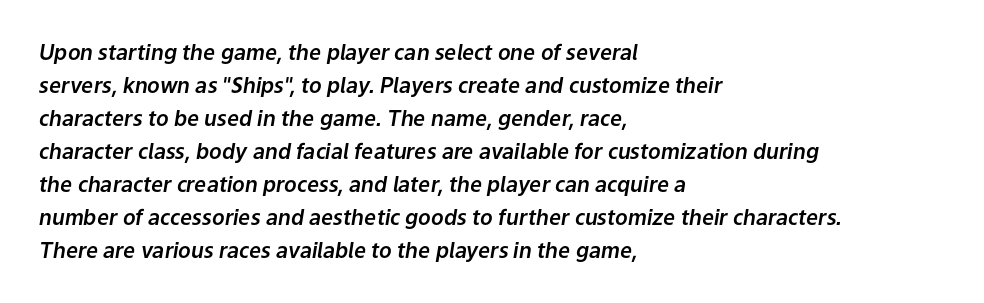
The image shows 21 px text type, italic (leaning right); set left-aligned, normal line spacing (1.57x), normal letter spacing, not underlined.
